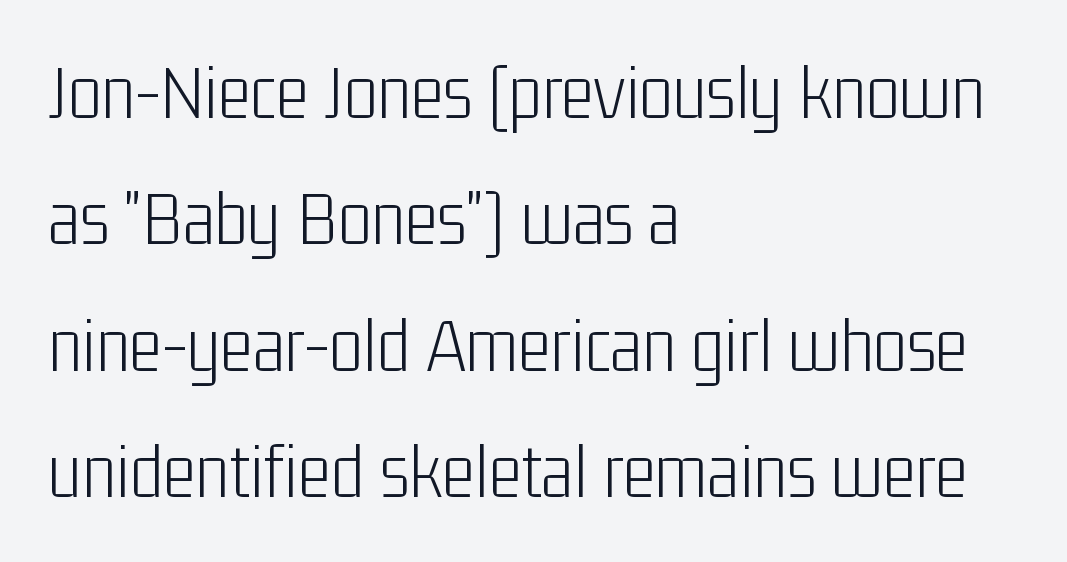
You could not count columns in this text — the font is proportionally spaced. Does the lettering tilt? It doesn't — this is upright. Leading: standard. Serifs: no, the terminals of the letterforms are clean.
